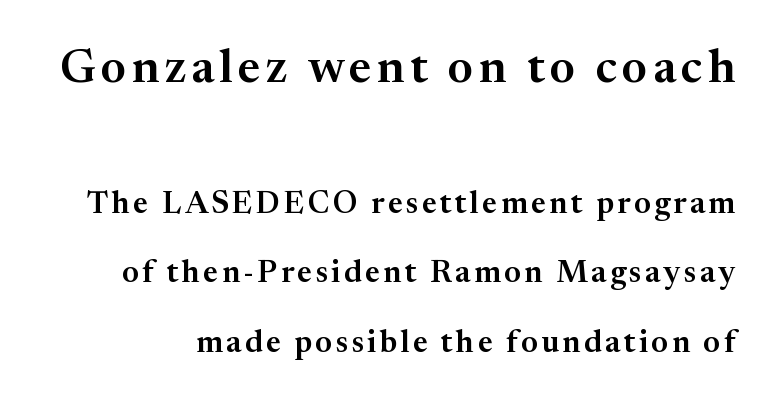
Q: Is the text italic (slanted)? A: No, it is upright.
Q: Is the typeface a serif or a sans-serif typeface? A: Serif.
Q: Is the text underlined? A: No.
Q: Is the spacing between lines tight, normal or loose? A: Loose.
Q: Which block of text is set in a larger size, the first (top) or the second (bottom)? A: The first (top) one.
Q: Width (condensed, normal, or wide)? A: Normal.
Q: Stroke contrast? A: Medium.
Q: x-height? A: Medium.
Q: Monospaced? A: No.
